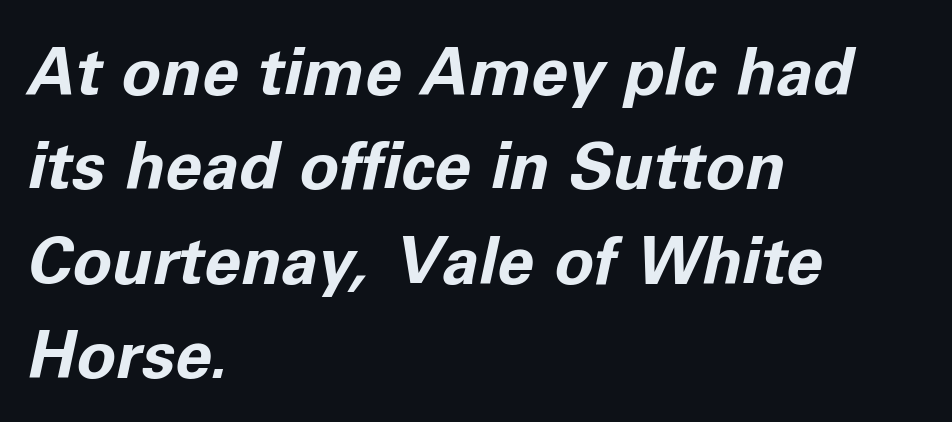
Q: Is the text bold? A: Yes.
Q: Is the text italic (slanted)? A: Yes, it leans right by about 11 degrees.
Q: Is the text underlined? A: No.
Q: How is the paragraph aligned? A: Left-aligned.
Q: Is the spacing between letters normal or unusually wide? A: Normal.
Q: Is the spacing between lines tight, normal or loose? A: Normal.
Q: Width (condensed, normal, or wide)? A: Normal.
Q: Stroke contrast? A: Low.
Q: x-height? A: Medium.
Q: Monospaced? A: No.
